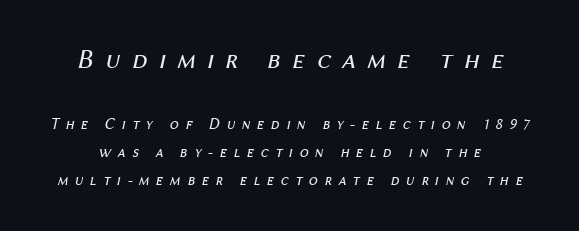
The image shows 28 px regular-weight type, italic (leaning right); set line spacing 1.76x, unusually wide letter spacing (+0.4 em), not underlined; the first (top) block is 1.75x larger; medium stroke contrast and a medium x-height.
